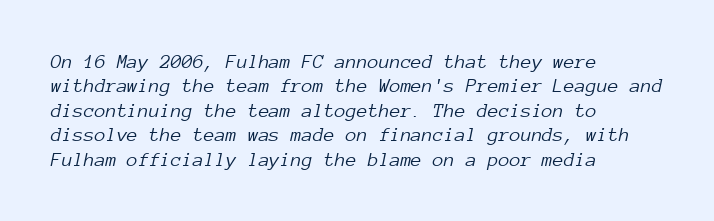
Stroke thickness stays within the range of a standard reading face or lighter. There's an unmistakable incline to the writing here. Spacing between characters is what you'd get straight out of the box. The rag falls on the right side of this text block. Descender tails drop into unmarked territory.
